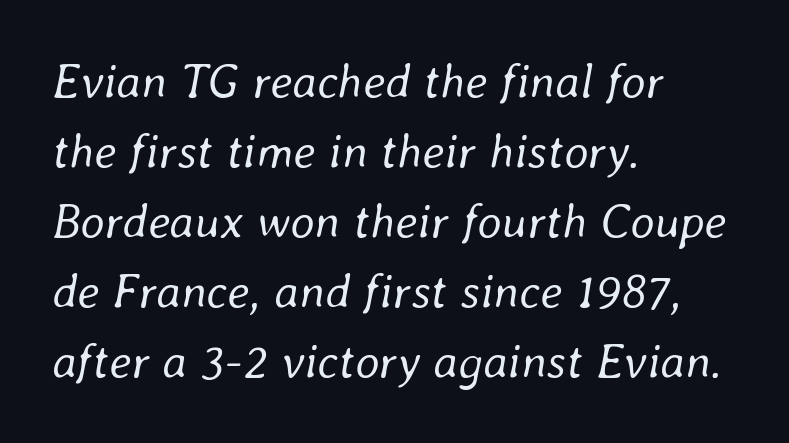
The image shows 48 px regular-weight type, italic (leaning right); set left-aligned, normal line spacing (1.46x), normal letter spacing, not underlined; low stroke contrast and a medium x-height.
